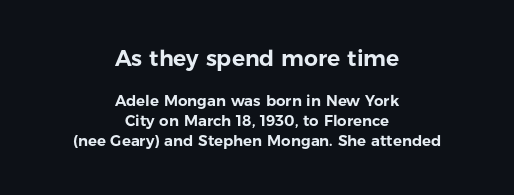
Style check: upright. What's the leading like? Ordinary, nothing unusual. Each row of text sits above clean, open space. The rendering positions every line midway between the sides. You get the large type first, then a drop to smaller type. This sample uses plain, unmodified letter spacing.
